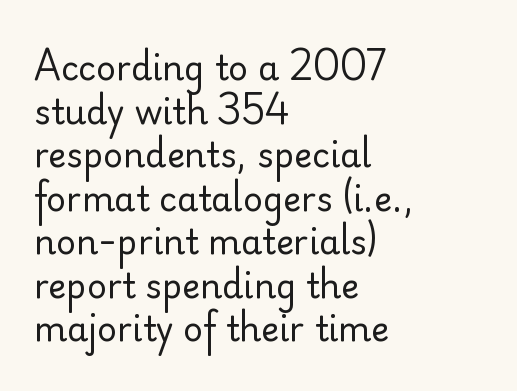
The image shows 34 px regular-weight sans-serif type, upright; set left-aligned, normal line spacing (1.28x), normal letter spacing, not underlined; low stroke contrast and a small x-height.
